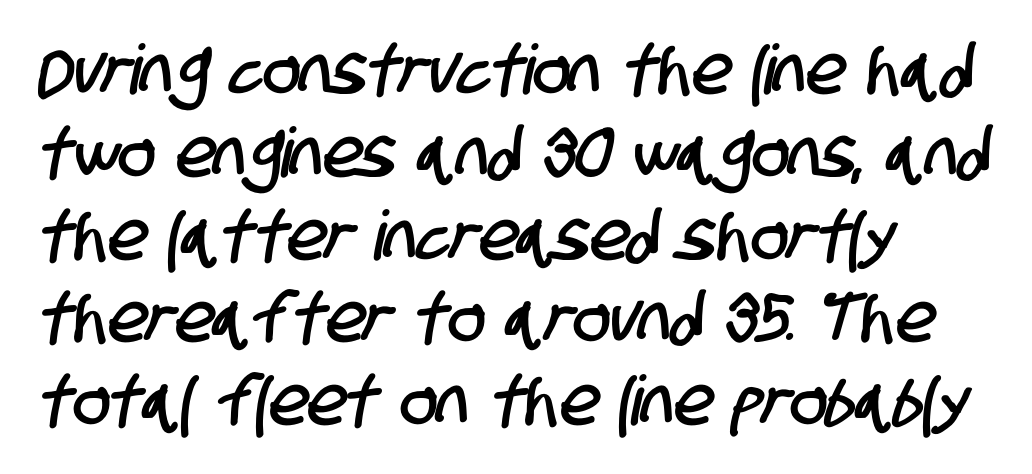
Q: Is the typeface a serif or a sans-serif typeface? A: Sans-serif.
Q: Is the text underlined? A: No.
Q: How is the paragraph aligned? A: Left-aligned.
Q: Is the spacing between letters normal or unusually wide? A: Normal.
Q: Width (condensed, normal, or wide)? A: Condensed.
Q: Stroke contrast? A: Low.
Q: x-height? A: Large.
Q: Monospaced? A: No.
